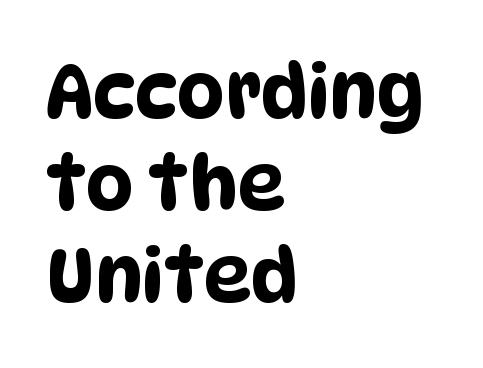
Q: Is the typeface a serif or a sans-serif typeface? A: Sans-serif.
Q: Is the text underlined? A: No.
Q: How is the paragraph aligned? A: Left-aligned.
Q: Is the spacing between letters normal or unusually wide? A: Normal.
Q: Width (condensed, normal, or wide)? A: Condensed.
Q: Stroke contrast? A: Low.
Q: x-height? A: Large.
Q: Monospaced? A: No.
